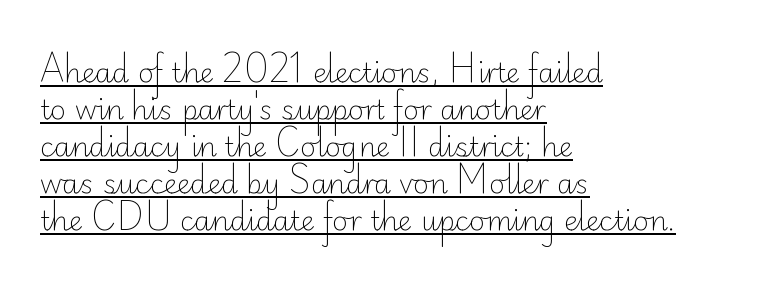
The image shows 27 px text type, upright; set left-aligned, normal line spacing (1.37x), normal letter spacing, underlined.
